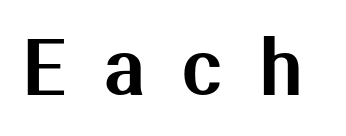
The image shows 76 px sans-serif type, upright; set unusually wide letter spacing (+0.5 em), not underlined; medium stroke contrast and a medium x-height.
